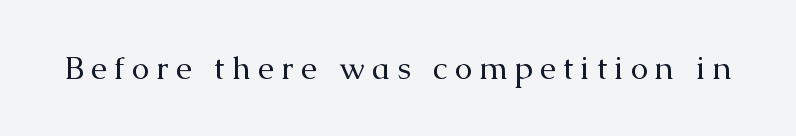
The image shows 32 px regular-weight serif type, upright; set unusually wide letter spacing (+0.22 em), not underlined; medium stroke contrast and a medium x-height.
